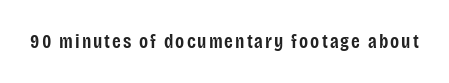
Italic? Not at all — the glyphs are vertical. The passage shown is not underscored anywhere. I'd describe the lettering as semibold — firm but not a full bold.
